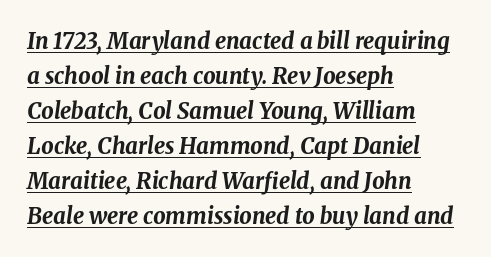
All the whitespace from short lines collects on the right. Has an underline been added? It has. The text carries the slant typical of an italic or oblique font. Compared with typical body copy, the letter spacing here is the same. Vertical spacing — default.
